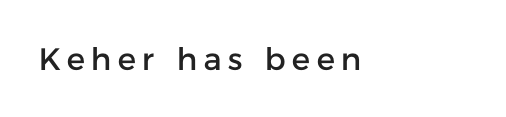
Q: Is the text italic (slanted)? A: No, it is upright.
Q: Is the typeface a serif or a sans-serif typeface? A: Sans-serif.
Q: Is the text underlined? A: No.
Q: Is the spacing between letters normal or unusually wide? A: Unusually wide.
Q: Width (condensed, normal, or wide)? A: Normal.
Q: Stroke contrast? A: Low.
Q: x-height? A: Medium.
Q: Monospaced? A: No.
